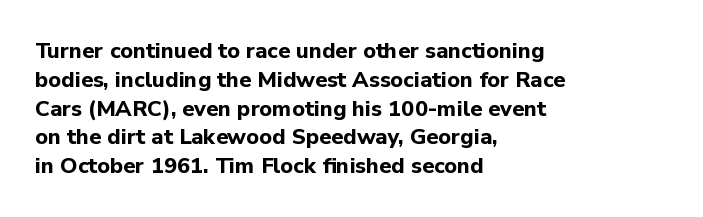
{"italic": "no", "bold": "yes", "underline": "no", "align": "left", "line_spacing": "normal", "line_spacing_ratio": 1.31, "letter_spacing": "normal", "letter_spacing_em": 0.0, "glyph_px": 22}
